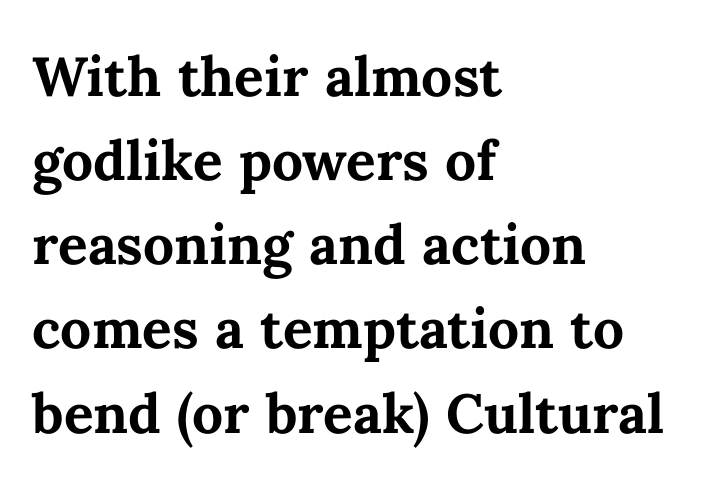
The image shows 55 px bold type, upright; set left-aligned, normal line spacing (1.53x), normal letter spacing, not underlined; medium stroke contrast and a medium x-height.
